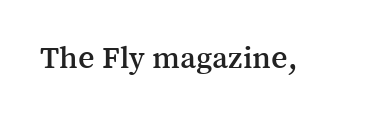
The image shows 32 px serif type, upright; set normal letter spacing, not underlined; medium stroke contrast and a medium x-height.
